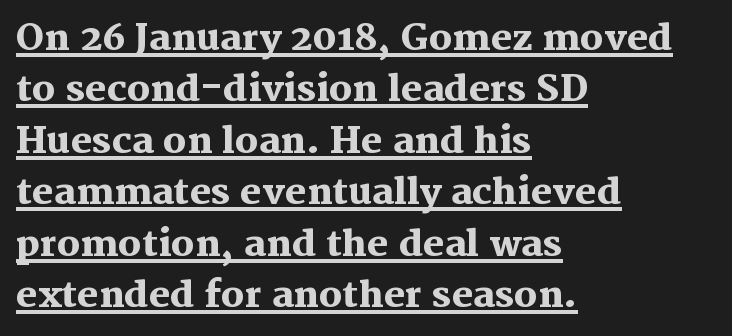
{"serif": "yes", "italic": "no", "bold": "yes", "weight": "heavy", "width": "normal", "stroke_contrast": "medium", "x_height": "medium", "monospaced": "no", "underline": "yes", "align": "left", "line_spacing": "normal", "line_spacing_ratio": 1.43, "letter_spacing": "normal", "letter_spacing_em": 0.0, "glyph_px": 36}
